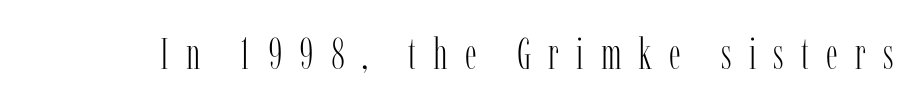
Italic? Not at all — the glyphs are vertical. How are the letters spaced? Widely, with obvious added tracking. Unmarked baselines from the first word to the last. Ink coverage per letter is moderate at most. The face used here is seriffed, in the tradition of book romans.
